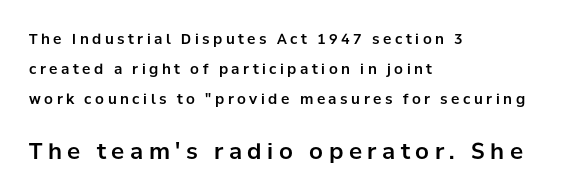
A roman cut, with each character standing at attention. The text block is weighted toward the left margin, trailing off unevenly rightward. The later block is typeset at a bigger size than the earlier block. These lines have a slow, spaced-out rhythm from letter to letter. Descenders hang freely into open space. Loosely led — the rows are spread out.
